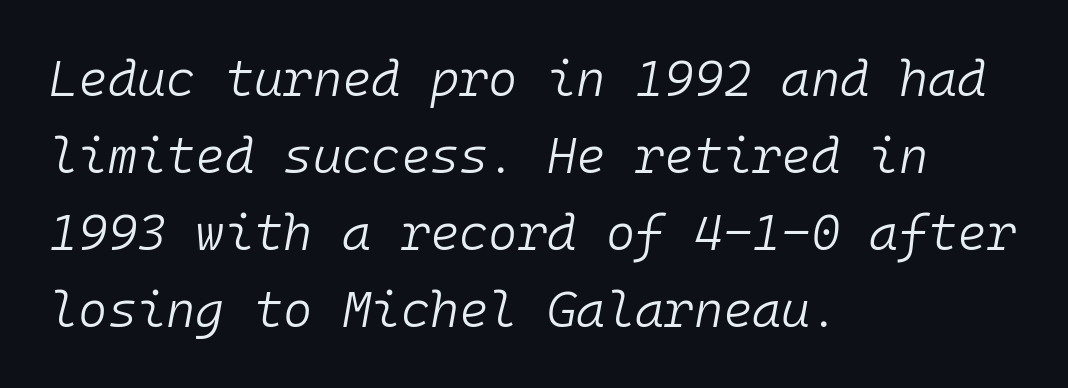
Compared with a typical body face, this is equally light or lighter still. It's the slanting kind of type. Check the space under the baseline: it is left empty. Here the designer chose a console-style face with uniform glyph widths. This sample uses plain, unmodified letter spacing.
